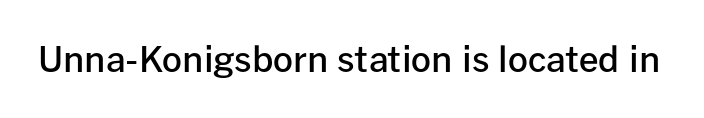
Q: Is the text bold? A: Semi-bold.
Q: Is the text italic (slanted)? A: No, it is upright.
Q: Is the typeface a serif or a sans-serif typeface? A: Sans-serif.
Q: Is the text underlined? A: No.
Q: Is the spacing between letters normal or unusually wide? A: Normal.
Q: Width (condensed, normal, or wide)? A: Normal.
Q: Stroke contrast? A: Low.
Q: x-height? A: Medium.
Q: Monospaced? A: No.
